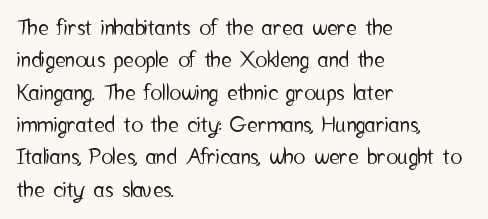
Q: Is the text italic (slanted)? A: No, it is upright.
Q: Is the text underlined? A: No.
Q: How is the paragraph aligned? A: Left-aligned.
Q: Is the spacing between letters normal or unusually wide? A: Normal.
Q: Is the spacing between lines tight, normal or loose? A: Normal.
